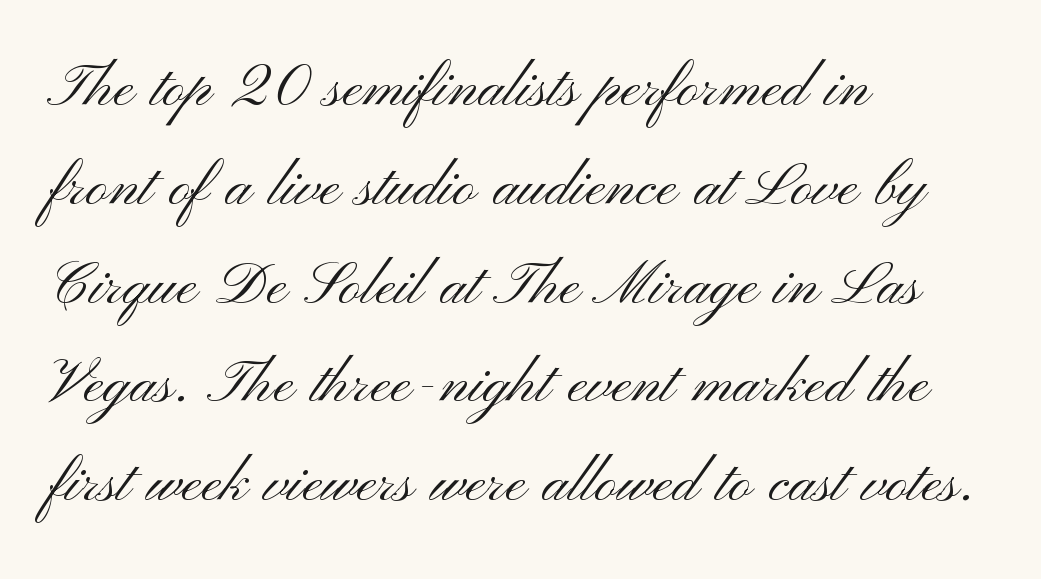
Q: Is the text bold? A: No.
Q: Is the text italic (slanted)? A: Yes.
Q: Is the typeface a serif or a sans-serif typeface? A: Sans-serif.
Q: Is the text underlined? A: No.
Q: How is the paragraph aligned? A: Left-aligned.
Q: Is the spacing between letters normal or unusually wide? A: Normal.
Q: Is the spacing between lines tight, normal or loose? A: Normal.
Q: Width (condensed, normal, or wide)? A: Wide.
Q: Stroke contrast? A: Medium.
Q: x-height? A: Small.
Q: Monospaced? A: No.
